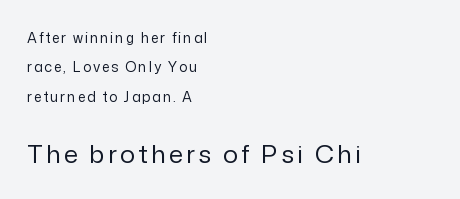
{"italic": "no", "bold": "no", "underline": "no", "align": "left", "line_spacing": "loose", "line_spacing_ratio": 2.1, "larger_block": "second", "size_ratio": 1.79, "glyph_px": 25}
